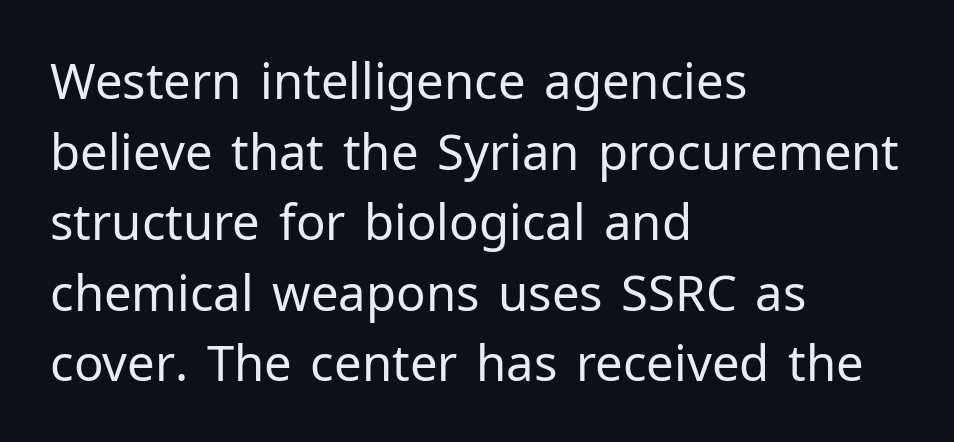
Q: Is the text bold? A: No.
Q: Is the text italic (slanted)? A: No, it is upright.
Q: Is the typeface a serif or a sans-serif typeface? A: Sans-serif.
Q: Is the text underlined? A: No.
Q: How is the paragraph aligned? A: Left-aligned.
Q: Is the spacing between letters normal or unusually wide? A: Normal.
Q: Is the spacing between lines tight, normal or loose? A: Normal.
Q: Width (condensed, normal, or wide)? A: Normal.
Q: Stroke contrast? A: Low.
Q: x-height? A: Medium.
Q: Monospaced? A: No.
